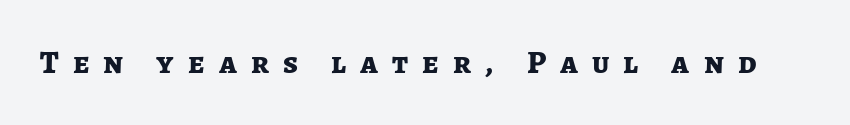
Beneath every word, the page is bare. Classification — sans serif. Note the varied advance widths — an 'i' is clearly narrower than an 'm'. The font is running at its bold setting.
